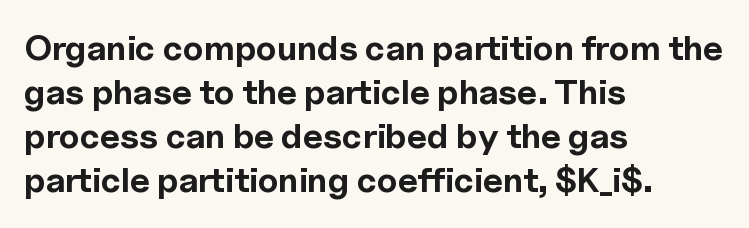
The image shows 35 px bold sans-serif type, upright; set left-aligned, normal line spacing (1.26x), normal letter spacing, not underlined; a medium x-height.
